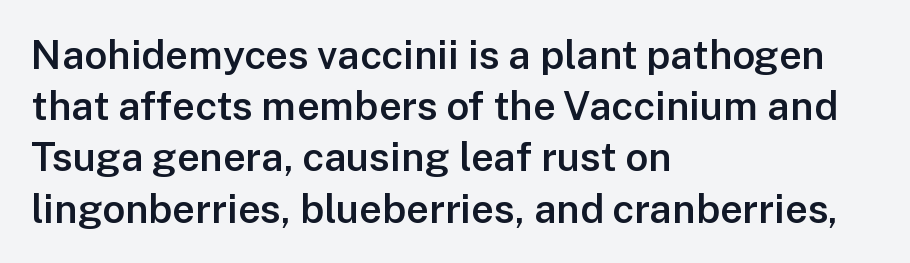
A classic flush-left, rag-right setting is used for this passage. What weight is shown? A semibold, between regular and bold. Nothing sits at the stroke ends, so this counts as sans-serif. Plain, unruled lines of type. Caption: standard tracking, unaltered.
